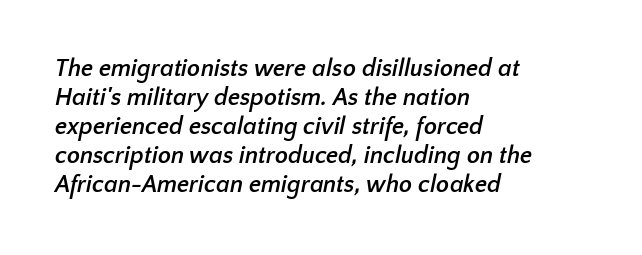
{"bold": "yes", "underline": "no", "align": "left", "line_spacing_ratio": 1.21, "letter_spacing": "normal", "letter_spacing_em": 0.0, "glyph_px": 24}
